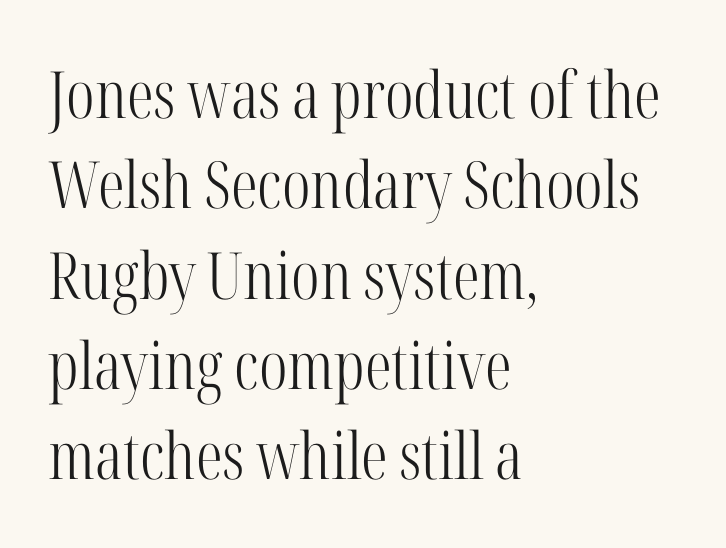
The image shows 65 px light, condensed serif type, upright; set left-aligned, normal line spacing (1.39x), normal letter spacing, not underlined; high stroke contrast and a medium x-height.
